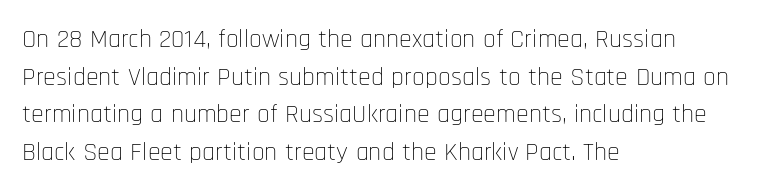
{"italic": "no", "bold": "no", "underline": "no", "align": "left", "line_spacing": "normal", "line_spacing_ratio": 1.45, "letter_spacing": "normal", "letter_spacing_em": 0.0, "glyph_px": 26}
